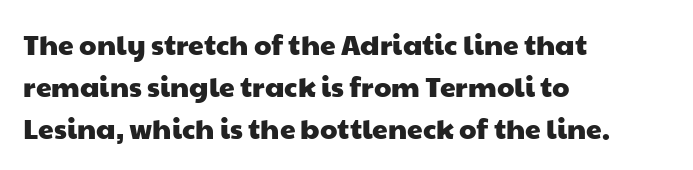
{"serif": "no", "width": "wide", "stroke_contrast": "low", "x_height": "medium", "monospaced": "no", "underline": "no", "align": "left", "line_spacing": "normal", "line_spacing_ratio": 1.5, "letter_spacing": "normal", "letter_spacing_em": 0.0, "glyph_px": 28}
